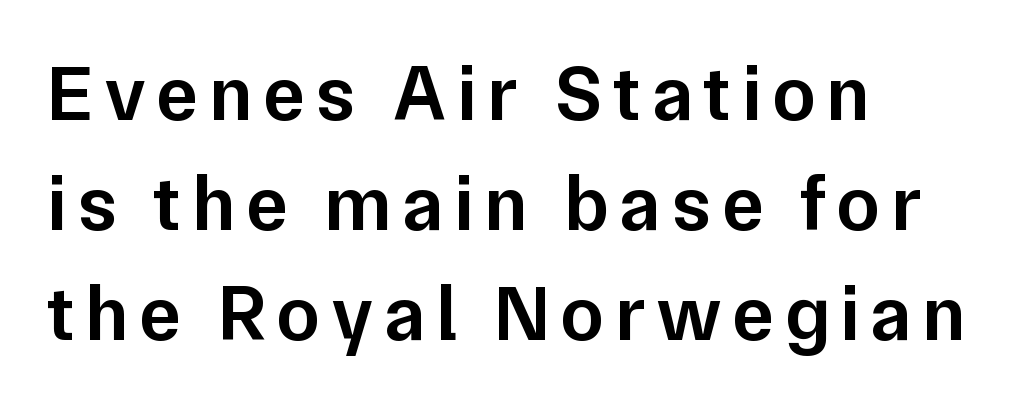
{"serif": "no", "italic": "no", "bold": "semi", "weight": "semibold", "width": "normal", "stroke_contrast": "low", "x_height": "medium", "monospaced": "no", "underline": "no", "align": "left", "line_spacing": "normal", "line_spacing_ratio": 1.39, "glyph_px": 79}
